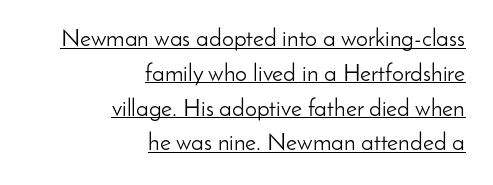
{"italic": "no", "bold": "no", "underline": "yes", "align": "right", "line_spacing": "normal", "line_spacing_ratio": 1.45, "letter_spacing": "normal", "letter_spacing_em": 0.0, "glyph_px": 24}
